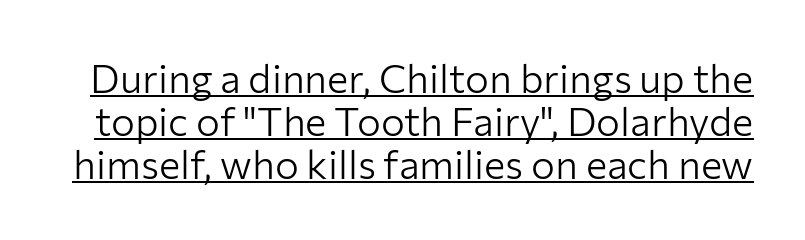
Each word holds together tightly as a unit, with standard inter-letter gaps. Nothing sits at the stroke ends, so this counts as sans-serif. The face used here is proportionally spaced, like ordinary book or web type. One glance says dense: line gaps are narrower than usual. Characters remain perfectly vertical along every line.
